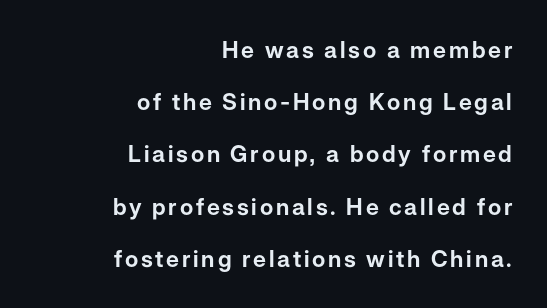
Q: Is the text italic (slanted)? A: No, it is upright.
Q: Is the text underlined? A: No.
Q: How is the paragraph aligned? A: Right-aligned.
Q: Is the spacing between lines tight, normal or loose? A: Loose.
